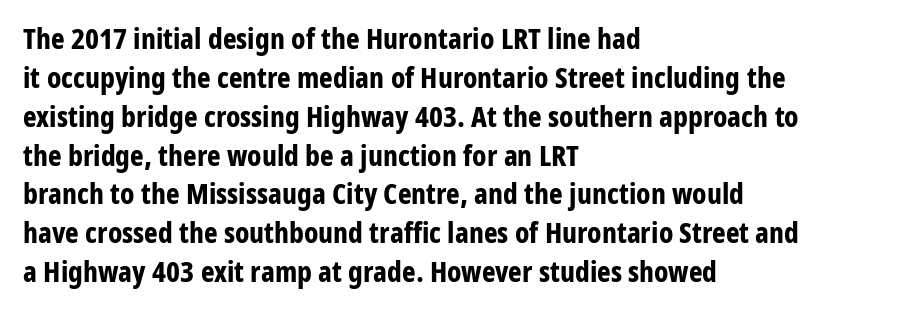
{"serif": "no", "italic": "no", "bold": "yes", "weight": "bold", "width": "condensed", "stroke_contrast": "low", "x_height": "medium", "monospaced": "no", "underline": "no", "align": "left", "line_spacing": "normal", "line_spacing_ratio": 1.34, "letter_spacing": "normal", "letter_spacing_em": 0.0, "glyph_px": 29}
